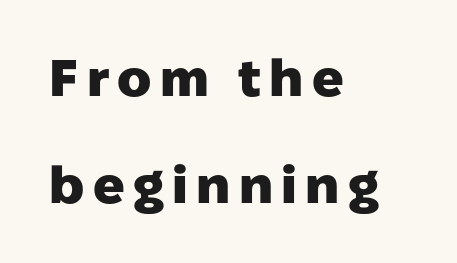
{"serif": "no", "italic": "no", "bold": "yes", "weight": "heavy", "width": "normal", "stroke_contrast": "low", "x_height": "medium", "monospaced": "no", "underline": "no", "align": "left", "line_spacing": "loose", "line_spacing_ratio": 2.06, "glyph_px": 52}
